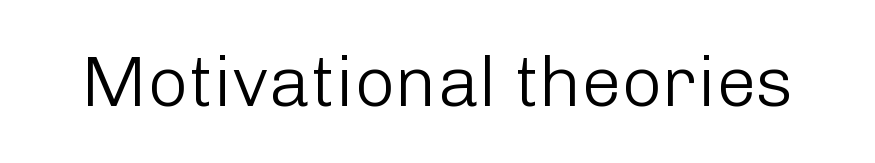
{"serif": "no", "italic": "no", "bold": "no", "weight": "light", "width": "normal", "stroke_contrast": "low", "x_height": "medium", "monospaced": "no", "underline": "no", "letter_spacing": "normal", "letter_spacing_em": 0.0, "glyph_px": 71}
